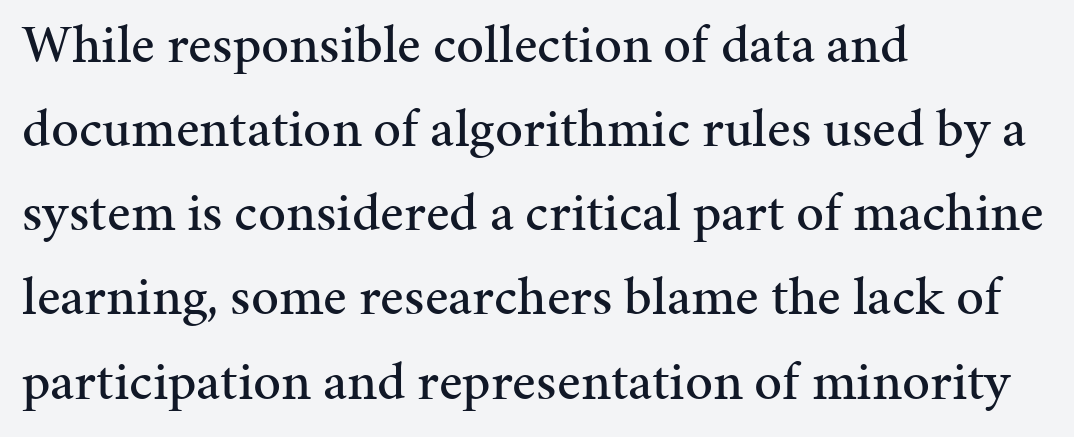
Does the type have serifs? Yes, each stem ends in a small foot. Proportional: the letters do not fall into vertical columns. Look at the tracking — it's just the regular setting, nothing added. The ragged edge is on the right, which tells us the setting is flush left. The baseline area is clear.
